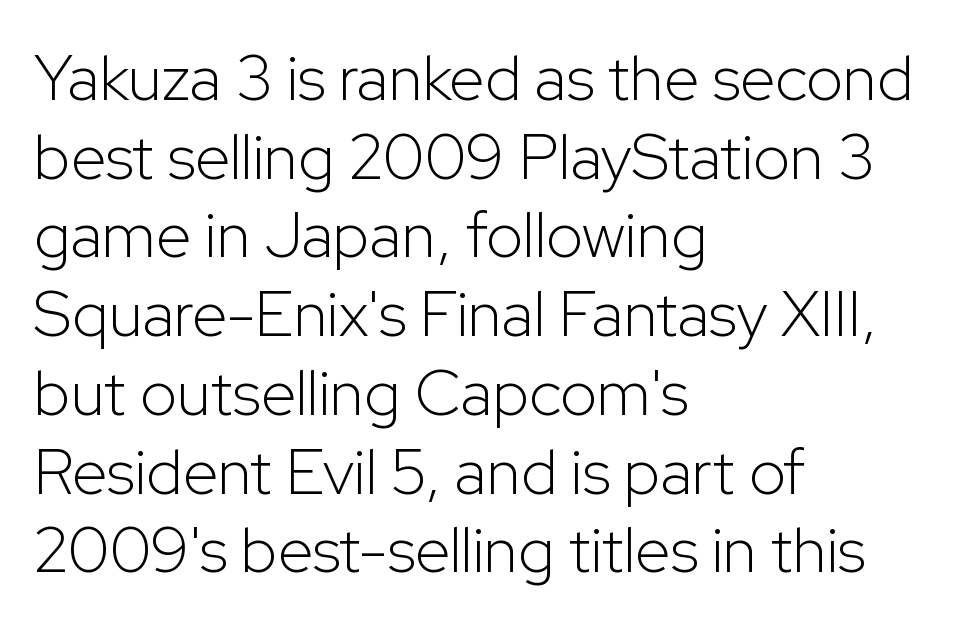
The image shows 64 px light sans-serif type, upright; set left-aligned, line spacing 1.23x, normal letter spacing, not underlined; low stroke contrast and a medium x-height.
